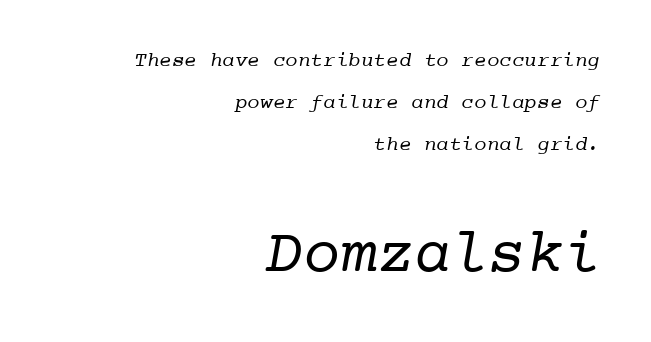
{"serif": "yes", "bold": "no", "weight": "regular", "width": "normal", "stroke_contrast": "low", "x_height": "medium", "monospaced": "yes", "underline": "no", "align": "right", "line_spacing": "loose", "line_spacing_ratio": 2.0, "letter_spacing": "normal", "letter_spacing_em": 0.0, "larger_block": "second", "size_ratio": 2.95, "glyph_px": 62}
